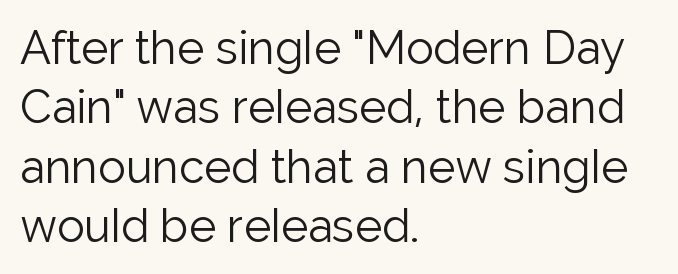
{"serif": "no", "italic": "no", "bold": "no", "weight": "light", "width": "normal", "stroke_contrast": "low", "x_height": "medium", "monospaced": "no", "underline": "no", "align": "left", "line_spacing": "normal", "line_spacing_ratio": 1.29, "letter_spacing": "normal", "letter_spacing_em": 0.0, "glyph_px": 46}
